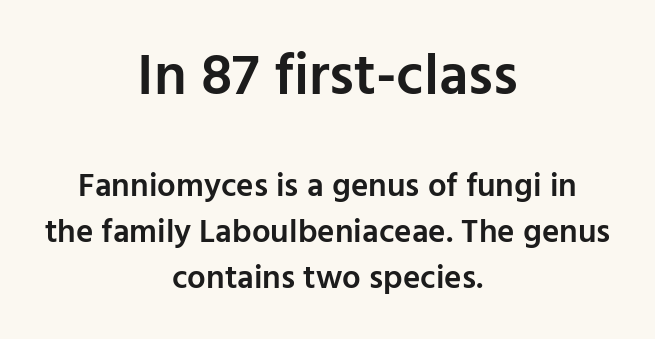
{"serif": "no", "italic": "no", "bold": "semi", "weight": "semibold", "width": "normal", "stroke_contrast": "low", "x_height": "medium", "monospaced": "no", "underline": "no", "align": "center", "line_spacing": "normal", "line_spacing_ratio": 1.38, "letter_spacing": "normal", "letter_spacing_em": 0.0, "larger_block": "first", "size_ratio": 1.76, "glyph_px": 58}
